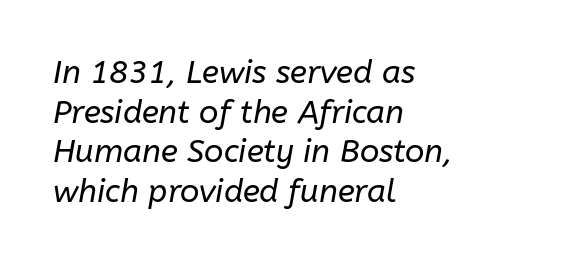
{"italic": "yes", "lean": "right", "slant_degrees": 10, "bold": "no", "weight": "regular", "width": "normal", "stroke_contrast": "low", "x_height": "medium", "monospaced": "no", "underline": "no", "align": "left", "line_spacing_ratio": 1.24, "letter_spacing": "normal", "letter_spacing_em": 0.0, "glyph_px": 32}
